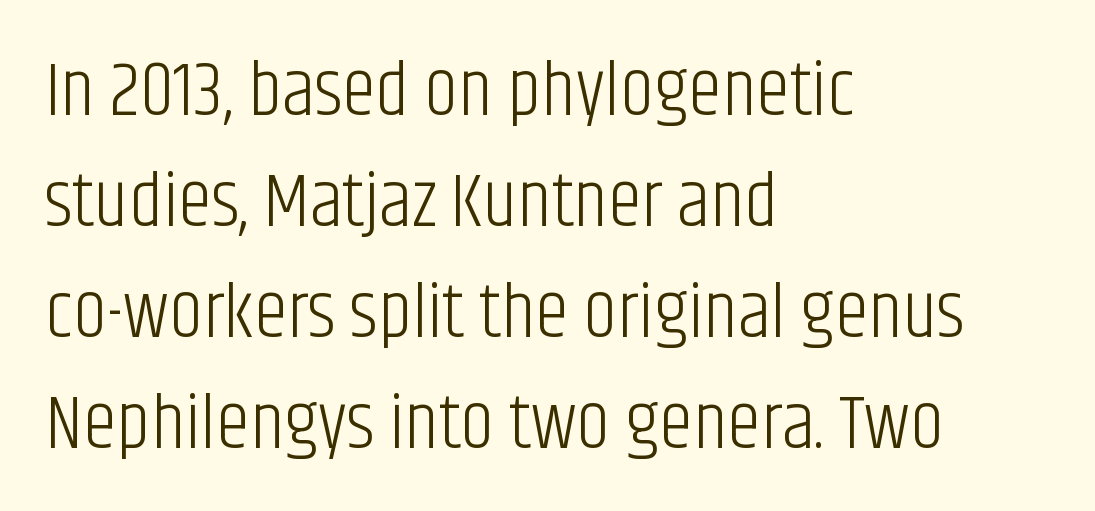
The image shows 77 px light, condensed sans-serif type, upright; set left-aligned, normal line spacing (1.44x), normal letter spacing, not underlined; low stroke contrast and a large x-height.
